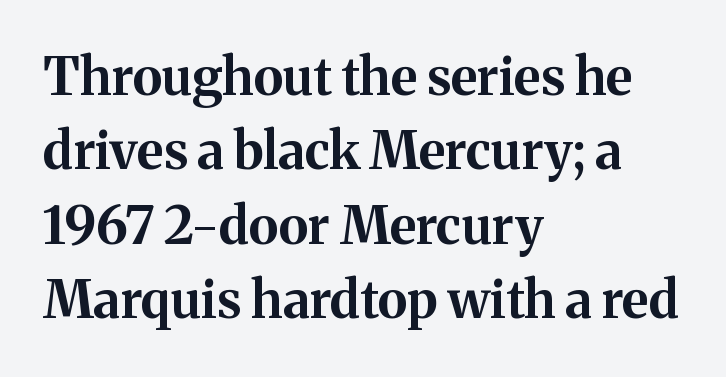
Q: Is the text bold? A: Yes.
Q: Is the text italic (slanted)? A: No, it is upright.
Q: Is the typeface a serif or a sans-serif typeface? A: Serif.
Q: Is the text underlined? A: No.
Q: How is the paragraph aligned? A: Left-aligned.
Q: Is the spacing between letters normal or unusually wide? A: Normal.
Q: Is the spacing between lines tight, normal or loose? A: Normal.
Q: Width (condensed, normal, or wide)? A: Normal.
Q: Stroke contrast? A: Medium.
Q: x-height? A: Medium.
Q: Monospaced? A: No.
